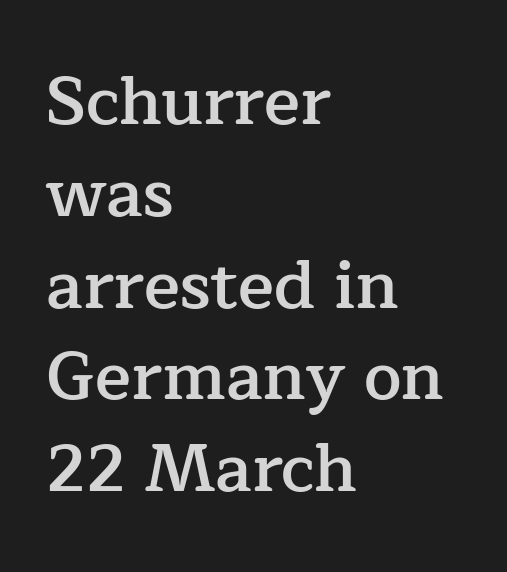
{"serif": "yes", "italic": "no", "bold": "semi", "weight": "semibold", "width": "normal", "stroke_contrast": "low", "x_height": "medium", "monospaced": "no", "underline": "no", "align": "left", "line_spacing": "normal", "line_spacing_ratio": 1.37, "letter_spacing": "normal", "letter_spacing_em": 0.0, "glyph_px": 67}
